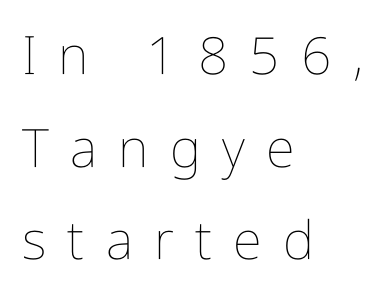
Casual observation: everything's shoved over to the left. Upright lettering throughout. Compared with typical body copy, the letter spacing here is much looser. The string is rendered with underlining switched off. The face used here is proportionally spaced, like ordinary book or web type.
